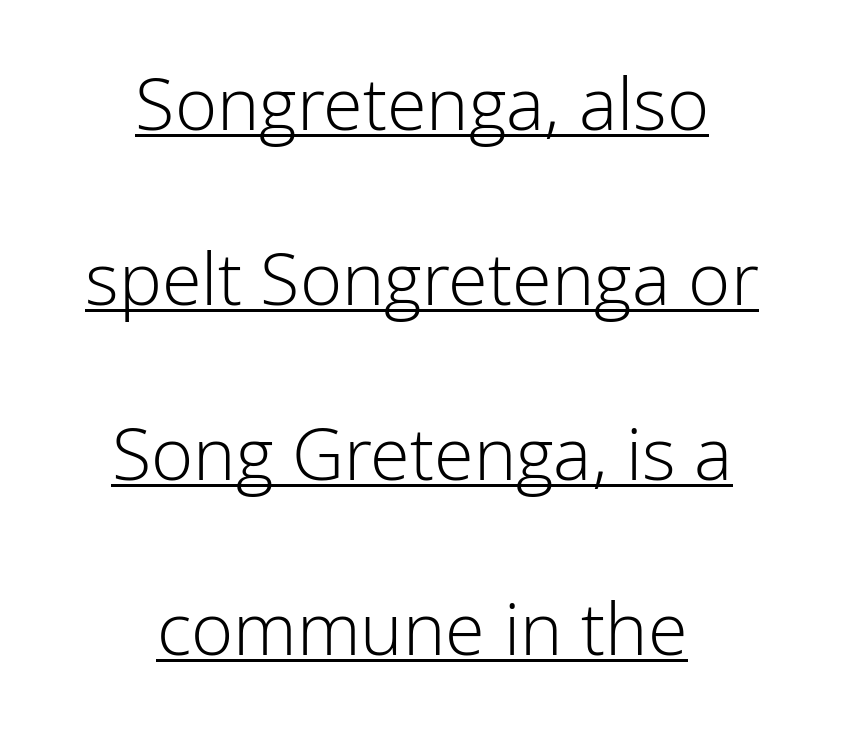
Glyph-to-glyph distance matches everyday printed text. No extra ink here — the face is not bold. Nothing sits at the stroke ends, so this counts as sans-serif. This block would shrink considerably if given ordinary leading; it's expanded now. The passage is arranged like a title page — every line centered. The lettering stays uniformly vertical, giving the passage a roman look.
